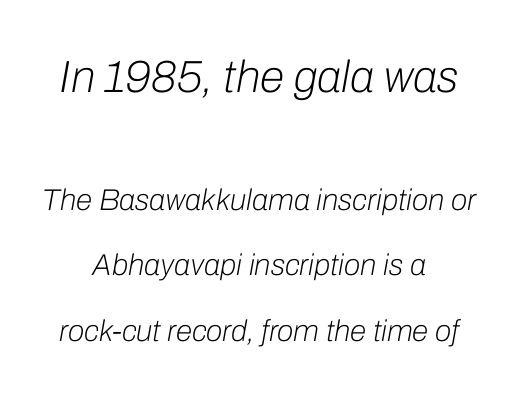
These lines keep a tight, regular rhythm from letter to letter. Each stroke keeps to a modest, everyday thickness or less. Reading down the column, the eye jumps a long way to each next line. Descender tails drop into unmarked territory.
